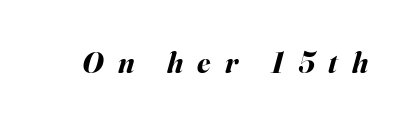
{"italic": "yes", "lean": "right", "slant_degrees": 16, "bold": "yes", "weight": "bold", "width": "normal", "stroke_contrast": "medium", "x_height": "small", "monospaced": "no", "underline": "no", "letter_spacing": "wide", "letter_spacing_em": 0.47, "glyph_px": 30}
